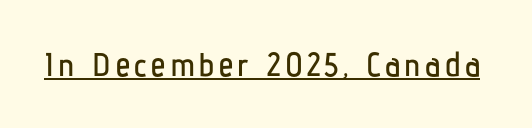
Q: Is the text italic (slanted)? A: No, it is upright.
Q: Is the typeface a serif or a sans-serif typeface? A: Sans-serif.
Q: Is the text underlined? A: Yes.
Q: Width (condensed, normal, or wide)? A: Condensed.
Q: Stroke contrast? A: Low.
Q: x-height? A: Medium.
Q: Monospaced? A: No.
